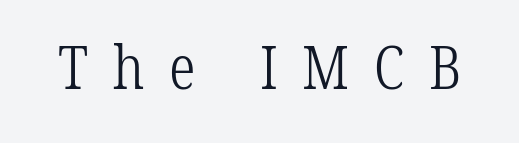
The image shows 60 px light, condensed serif type; set unusually wide letter spacing (+0.41 em), not underlined; low stroke contrast and a medium x-height.
